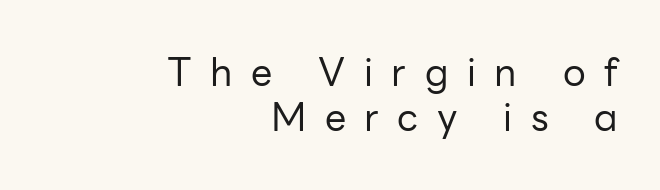
The image shows 38 px regular-weight sans-serif type, upright; set right-aligned, line spacing 1.18x, unusually wide letter spacing (+0.49 em), not underlined; low stroke contrast and a medium x-height.
